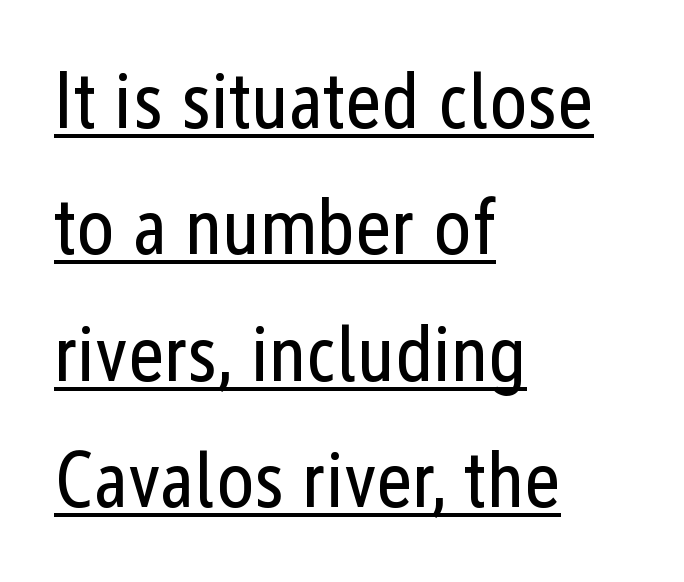
Q: Is the text bold? A: No.
Q: Is the text italic (slanted)? A: No, it is upright.
Q: Is the typeface a serif or a sans-serif typeface? A: Sans-serif.
Q: Is the text underlined? A: Yes.
Q: How is the paragraph aligned? A: Left-aligned.
Q: Is the spacing between letters normal or unusually wide? A: Normal.
Q: Is the spacing between lines tight, normal or loose? A: Normal.
Q: Width (condensed, normal, or wide)? A: Condensed.
Q: Stroke contrast? A: Low.
Q: x-height? A: Medium.
Q: Monospaced? A: No.
